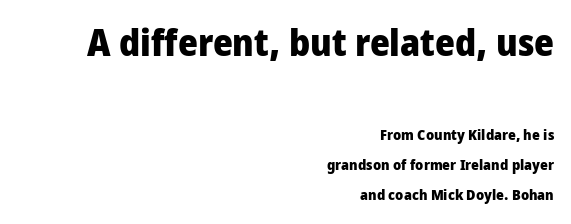
{"serif": "no", "italic": "no", "bold": "yes", "weight": "heavy", "width": "condensed", "stroke_contrast": "low", "x_height": "large", "monospaced": "no", "underline": "no", "align": "right", "line_spacing": "loose", "line_spacing_ratio": 2.01, "letter_spacing": "normal", "letter_spacing_em": 0.0, "larger_block": "first", "size_ratio": 2.53, "glyph_px": 38}
